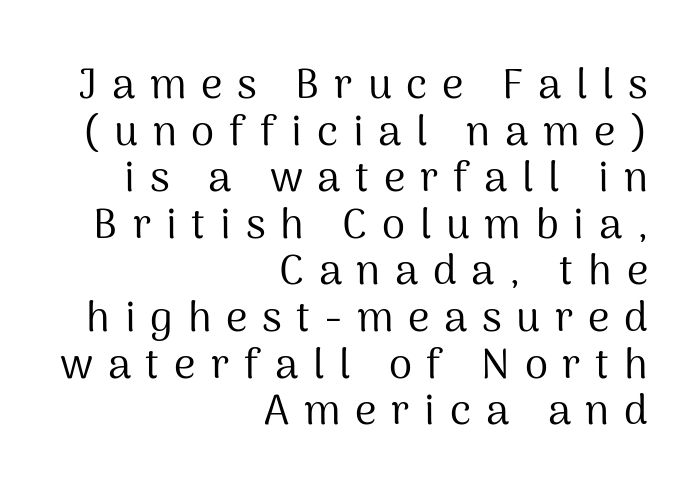
Q: Is the text bold? A: No.
Q: Is the text italic (slanted)? A: No, it is upright.
Q: Is the typeface a serif or a sans-serif typeface? A: Sans-serif.
Q: Is the text underlined? A: No.
Q: How is the paragraph aligned? A: Right-aligned.
Q: Is the spacing between letters normal or unusually wide? A: Unusually wide.
Q: Is the spacing between lines tight, normal or loose? A: Tight.
Q: Width (condensed, normal, or wide)? A: Normal.
Q: Stroke contrast? A: Medium.
Q: x-height? A: Medium.
Q: Monospaced? A: No.
